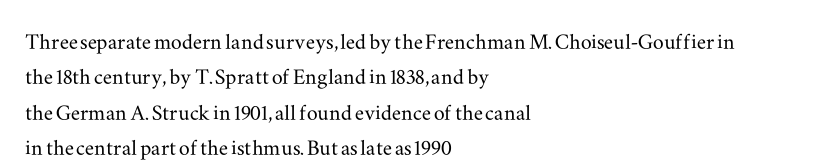
Q: Is the text italic (slanted)? A: No, it is upright.
Q: Is the text underlined? A: No.
Q: How is the paragraph aligned? A: Left-aligned.
Q: Is the spacing between letters normal or unusually wide? A: Normal.
Q: Is the spacing between lines tight, normal or loose? A: Normal.
